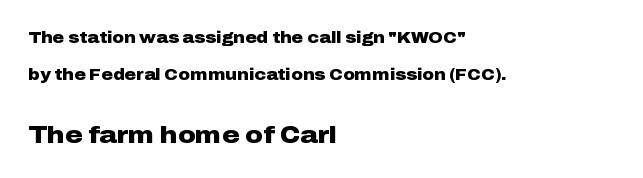
{"italic": "no", "bold": "yes", "underline": "no", "align": "left", "line_spacing": "loose", "line_spacing_ratio": 2.32, "letter_spacing": "normal", "letter_spacing_em": 0.0, "larger_block": "second", "size_ratio": 1.5, "glyph_px": 24}
